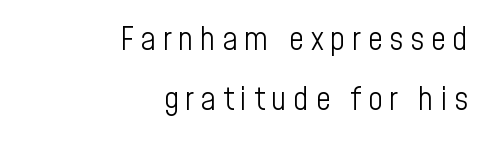
{"serif": "no", "italic": "no", "bold": "no", "weight": "light", "width": "condensed", "stroke_contrast": "low", "x_height": "medium", "monospaced": "no", "underline": "no", "align": "right", "line_spacing_ratio": 1.83, "letter_spacing": "wide", "letter_spacing_em": 0.2, "glyph_px": 33}
